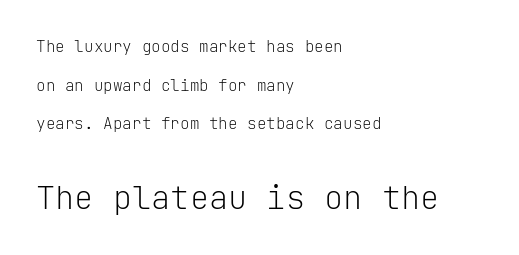
The image shows 32 px light sans-serif type, upright, monospaced; set left-aligned, loose line spacing (2.41x), normal letter spacing, not underlined; the second (bottom) block is 2.0x larger; low stroke contrast and a medium x-height.
